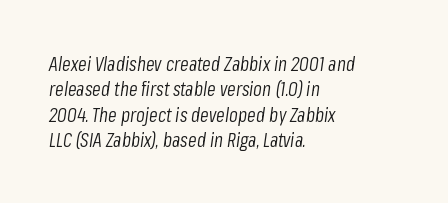
The image shows 20 px text type, italic (leaning right); set left-aligned, normal line spacing (1.27x), normal letter spacing, not underlined.
